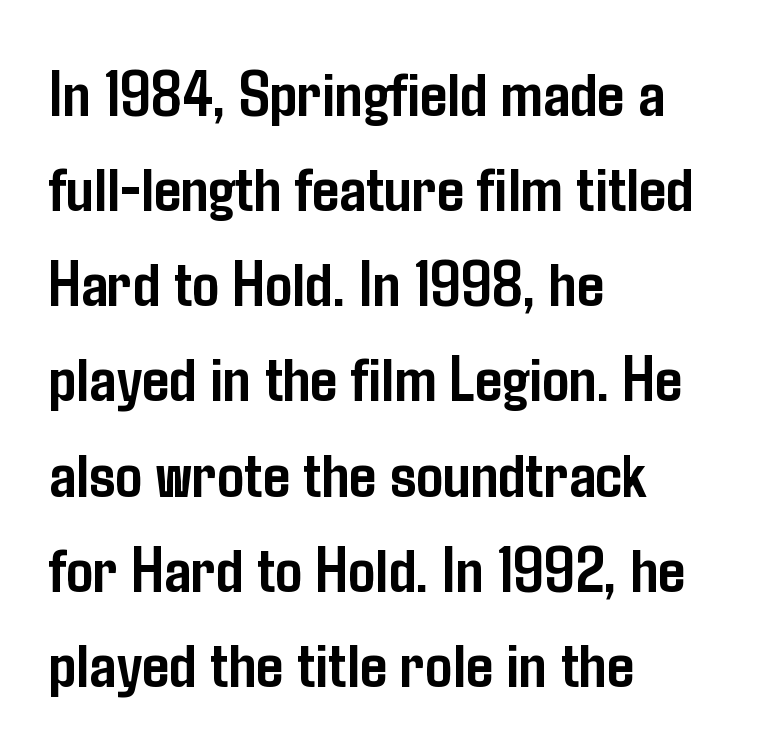
The image shows 67 px semibold, condensed sans-serif type, upright; set left-aligned, normal line spacing (1.42x), normal letter spacing, not underlined; low stroke contrast and a medium x-height.
